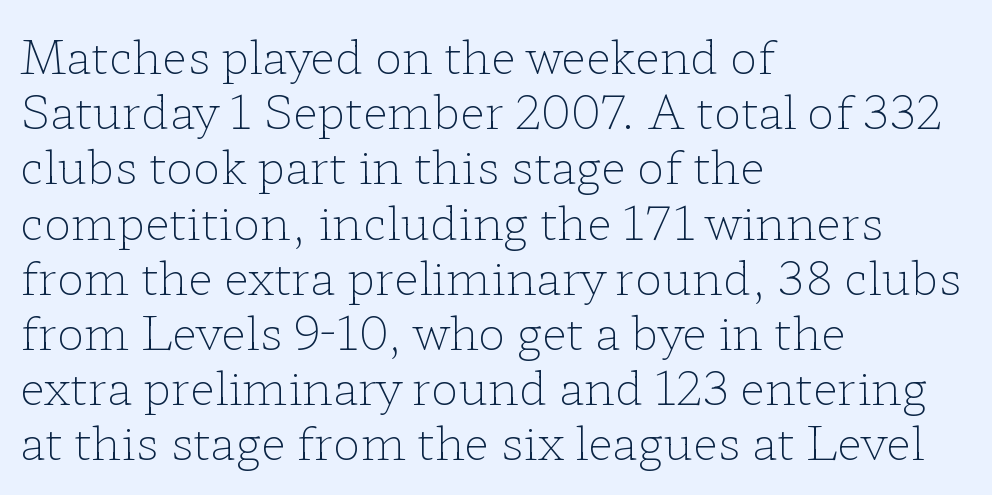
Q: Is the text bold? A: No.
Q: Is the text italic (slanted)? A: No, it is upright.
Q: Is the typeface a serif or a sans-serif typeface? A: Serif.
Q: Is the text underlined? A: No.
Q: How is the paragraph aligned? A: Left-aligned.
Q: Is the spacing between letters normal or unusually wide? A: Normal.
Q: Width (condensed, normal, or wide)? A: Wide.
Q: Stroke contrast? A: Low.
Q: x-height? A: Medium.
Q: Monospaced? A: No.
